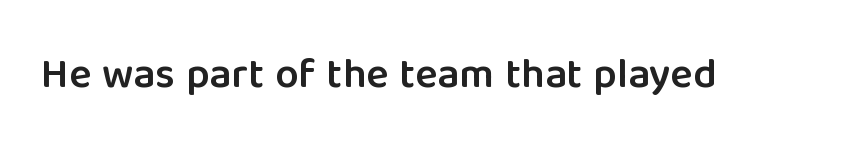
The image shows 42 px semibold sans-serif type, upright; set normal letter spacing, not underlined; low stroke contrast and a medium x-height.
